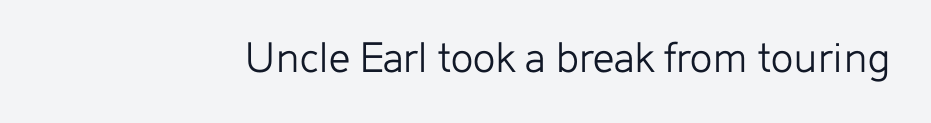
The image shows 47 px light sans-serif type, upright; set normal letter spacing, not underlined; low stroke contrast and a medium x-height.
